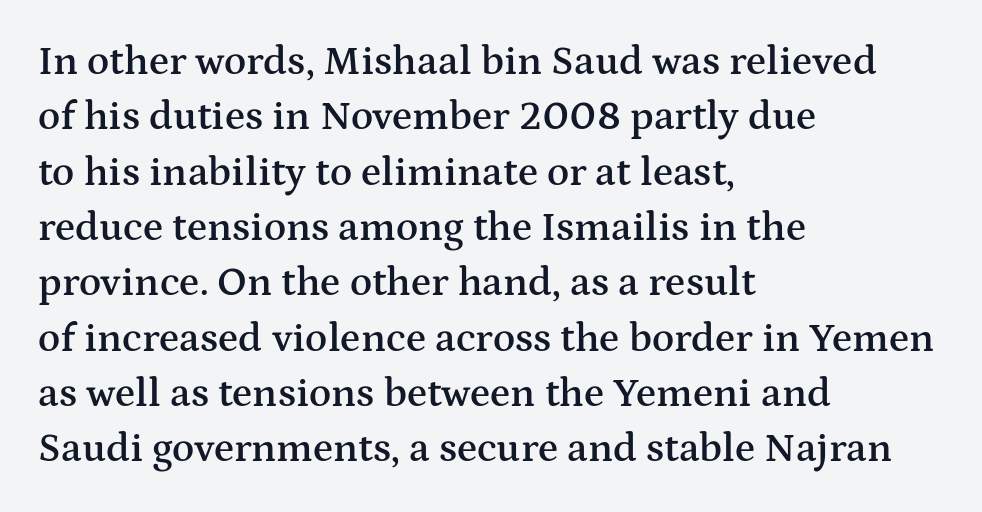
Q: Is the text bold? A: Semi-bold.
Q: Is the text italic (slanted)? A: No, it is upright.
Q: Is the typeface a serif or a sans-serif typeface? A: Serif.
Q: Is the text underlined? A: No.
Q: How is the paragraph aligned? A: Left-aligned.
Q: Is the spacing between letters normal or unusually wide? A: Normal.
Q: Is the spacing between lines tight, normal or loose? A: Normal.
Q: Width (condensed, normal, or wide)? A: Wide.
Q: Stroke contrast? A: Medium.
Q: x-height? A: Medium.
Q: Monospaced? A: No.
